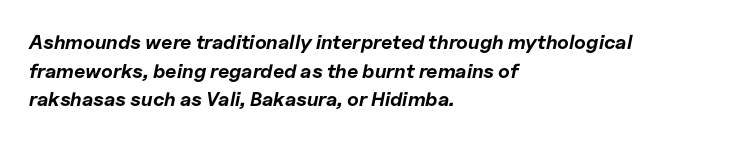
{"italic": "yes", "lean": "right", "slant_degrees": 11, "bold": "yes", "underline": "no", "align": "left", "line_spacing": "normal", "line_spacing_ratio": 1.43, "letter_spacing": "normal", "letter_spacing_em": 0.0, "glyph_px": 20}
